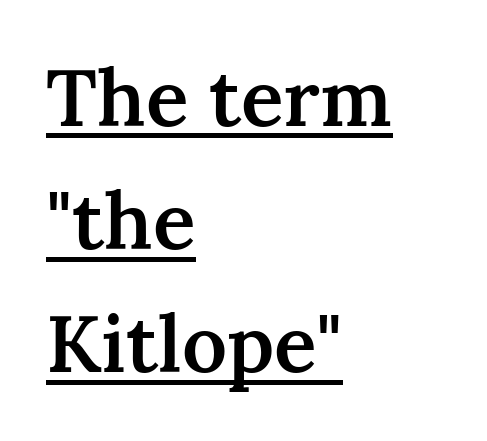
Little horizontal feet cap the strokes, marking this as serif type. One glance says typical: line gaps are just what's usual. The typesetter has applied underlining to the passage shown. The lettering stays uniformly vertical, giving the passage a roman look. How are the letters spaced? Ordinarily, with no added tracking.
